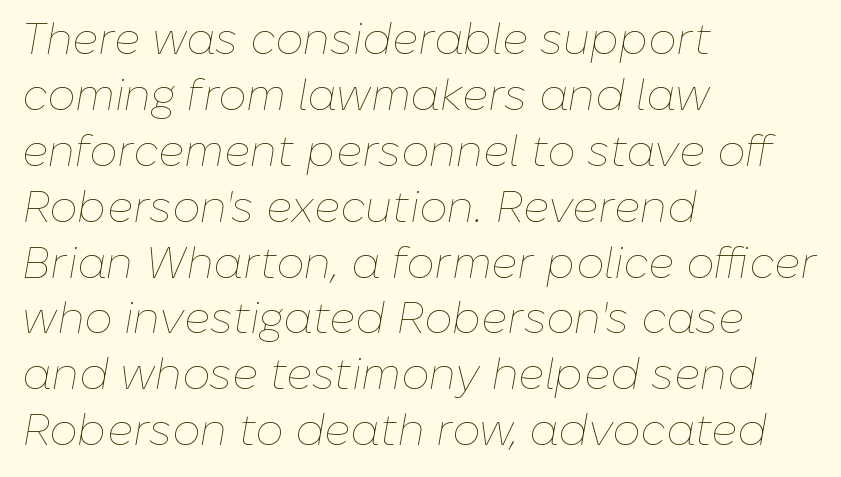
Does extra space separate the letters? No, they use regular spacing. The passage is arranged the way most books set body copy — flush left. Do the characters align in a grid? No, the font is proportional. Honestly, the row spacing looks completely unremarkable.
